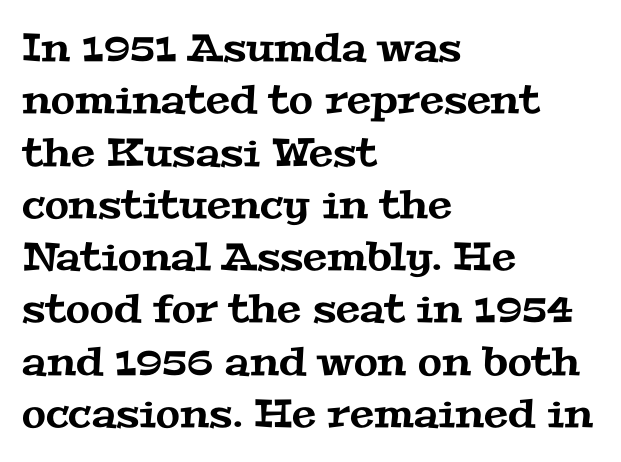
{"serif": "yes", "width": "wide", "stroke_contrast": "medium", "x_height": "medium", "monospaced": "no", "underline": "no", "align": "left", "line_spacing": "normal", "line_spacing_ratio": 1.34, "letter_spacing": "normal", "letter_spacing_em": 0.0, "glyph_px": 39}
